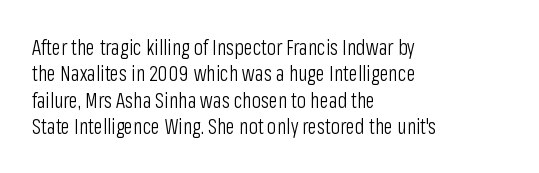
The image shows 21 px text type, upright; set left-aligned, normal line spacing (1.26x), normal letter spacing, not underlined.
